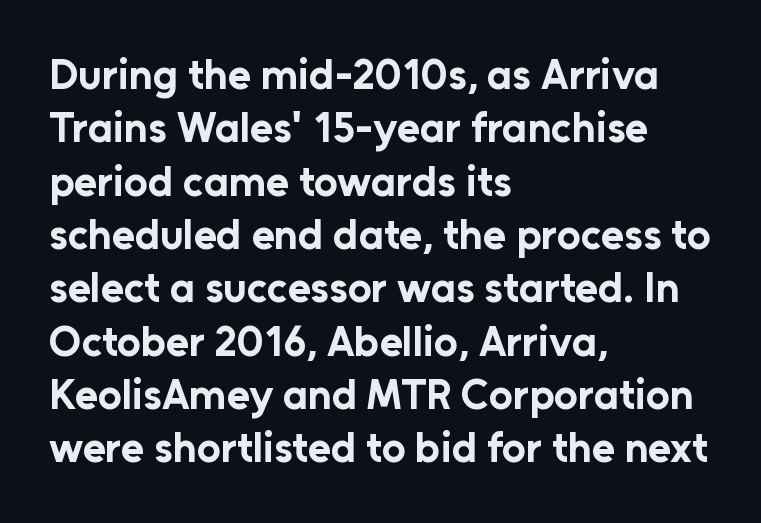
{"serif": "no", "italic": "no", "bold": "yes", "weight": "bold", "width": "normal", "stroke_contrast": "low", "x_height": "medium", "monospaced": "no", "underline": "no", "align": "left", "line_spacing": "normal", "line_spacing_ratio": 1.27, "letter_spacing": "normal", "letter_spacing_em": 0.0, "glyph_px": 42}
